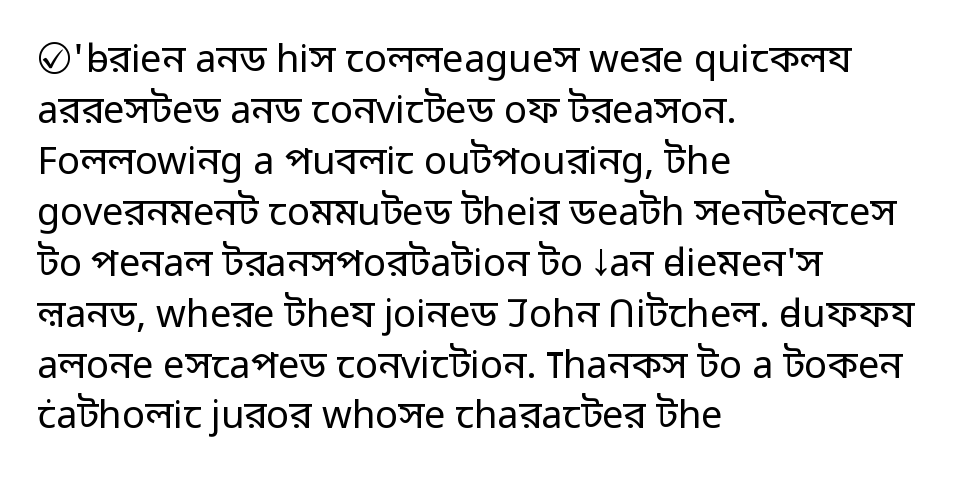
Q: Is the text bold? A: No.
Q: Is the text italic (slanted)? A: No, it is upright.
Q: Is the typeface a serif or a sans-serif typeface? A: Sans-serif.
Q: Is the text underlined? A: No.
Q: How is the paragraph aligned? A: Left-aligned.
Q: Is the spacing between letters normal or unusually wide? A: Normal.
Q: Is the spacing between lines tight, normal or loose? A: Normal.
Q: Width (condensed, normal, or wide)? A: Normal.
Q: Stroke contrast? A: Low.
Q: x-height? A: Medium.
Q: Monospaced? A: No.
